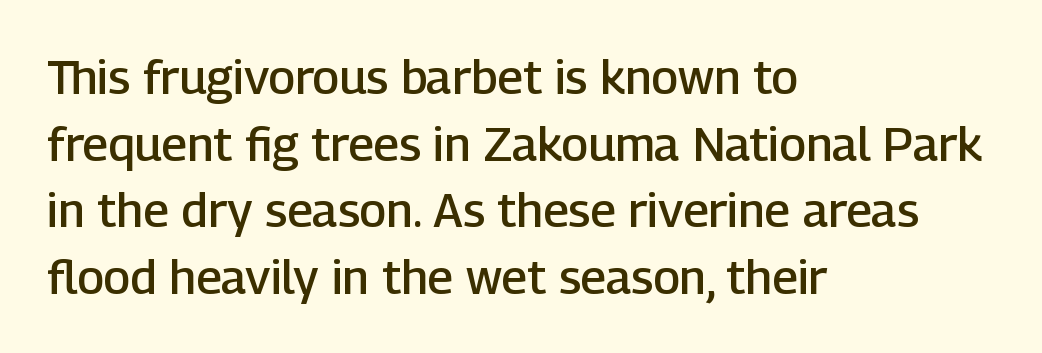
How are the letters spaced? Ordinarily, with no added tracking. Nobody drew a line under any word here. Type style note: lacks serifs. Each letter keeps its own natural width here, so spacing adapts to shape. The vertical gap from one line to the next is medium. Caption: multi-line text, flush left, ragged right.
